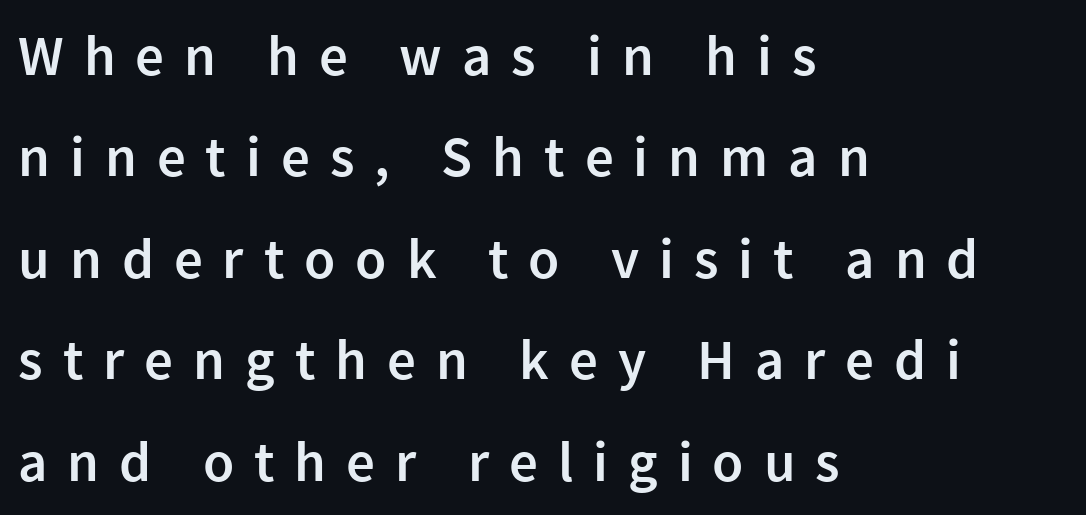
Q: Is the text bold? A: Semi-bold.
Q: Is the text italic (slanted)? A: No, it is upright.
Q: Is the typeface a serif or a sans-serif typeface? A: Sans-serif.
Q: Is the text underlined? A: No.
Q: How is the paragraph aligned? A: Left-aligned.
Q: Is the spacing between letters normal or unusually wide? A: Unusually wide.
Q: Width (condensed, normal, or wide)? A: Normal.
Q: Stroke contrast? A: Low.
Q: x-height? A: Medium.
Q: Monospaced? A: No.
